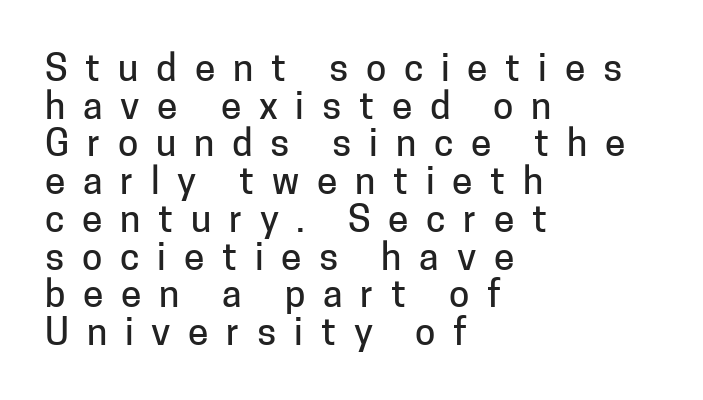
Q: Is the text italic (slanted)? A: No, it is upright.
Q: Is the typeface a serif or a sans-serif typeface? A: Sans-serif.
Q: Is the text underlined? A: No.
Q: How is the paragraph aligned? A: Left-aligned.
Q: Is the spacing between letters normal or unusually wide? A: Unusually wide.
Q: Is the spacing between lines tight, normal or loose? A: Tight.
Q: Width (condensed, normal, or wide)? A: Normal.
Q: Stroke contrast? A: Low.
Q: x-height? A: Medium.
Q: Monospaced? A: No.
